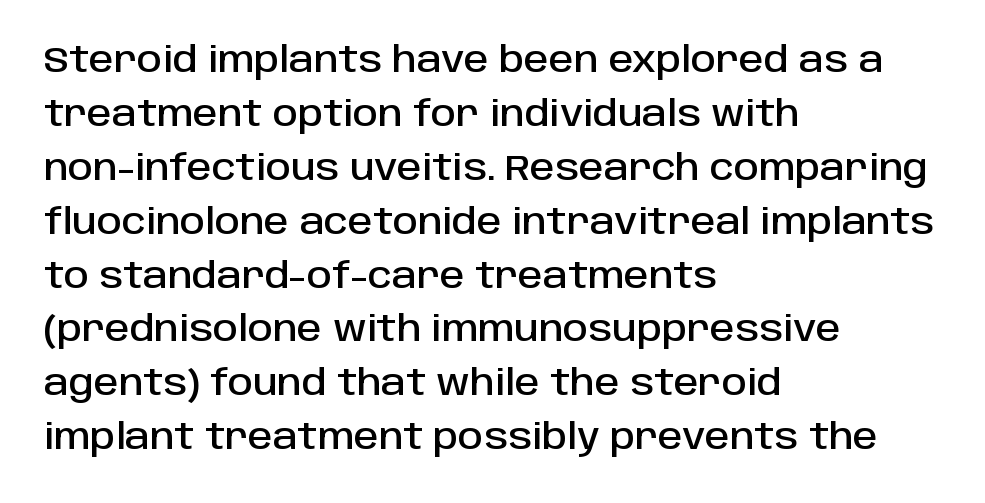
{"serif": "no", "italic": "no", "width": "normal", "stroke_contrast": "low", "x_height": "large", "monospaced": "no", "underline": "no", "align": "left", "line_spacing": "normal", "line_spacing_ratio": 1.54, "letter_spacing": "normal", "letter_spacing_em": 0.0, "glyph_px": 35}
